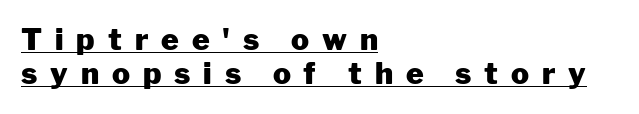
The image shows 30 px heavy sans-serif type, upright; set left-aligned, tight line spacing (1.14x), unusually wide letter spacing (+0.43 em), underlined; low stroke contrast and a medium x-height.
